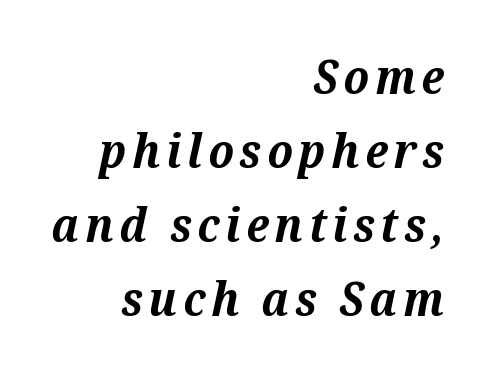
A typesetter would call this proportional, since set widths differ per character. Line endings align vertically; line beginnings do not. Baseline-to-baseline distance is the conventional proportion of letter height. The glyphs are unaccompanied by any horizontal stroke below them. Is the type bold? Yes — the strokes are clearly thick and heavy.
